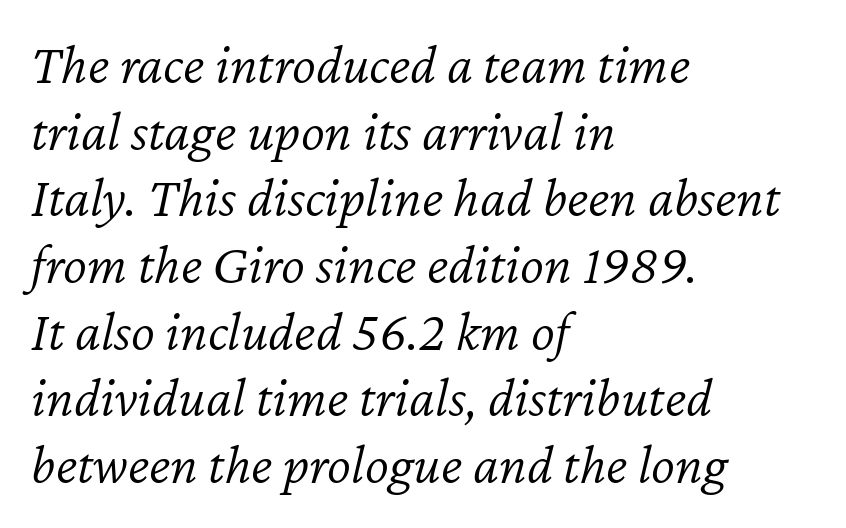
Q: Is the text bold? A: No.
Q: Is the text italic (slanted)? A: Yes, it leans right by about 12 degrees.
Q: Is the text underlined? A: No.
Q: How is the paragraph aligned? A: Left-aligned.
Q: Is the spacing between letters normal or unusually wide? A: Normal.
Q: Width (condensed, normal, or wide)? A: Normal.
Q: Stroke contrast? A: Low.
Q: x-height? A: Medium.
Q: Monospaced? A: No.
